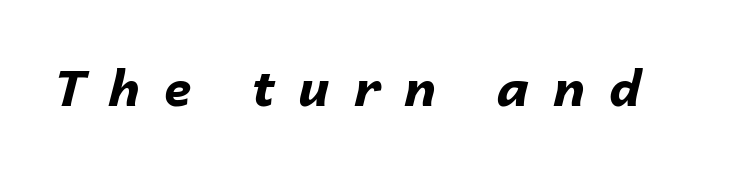
The image shows 50 px bold type, italic (leaning right); set unusually wide letter spacing (+0.47 em), not underlined; low stroke contrast and a medium x-height.
